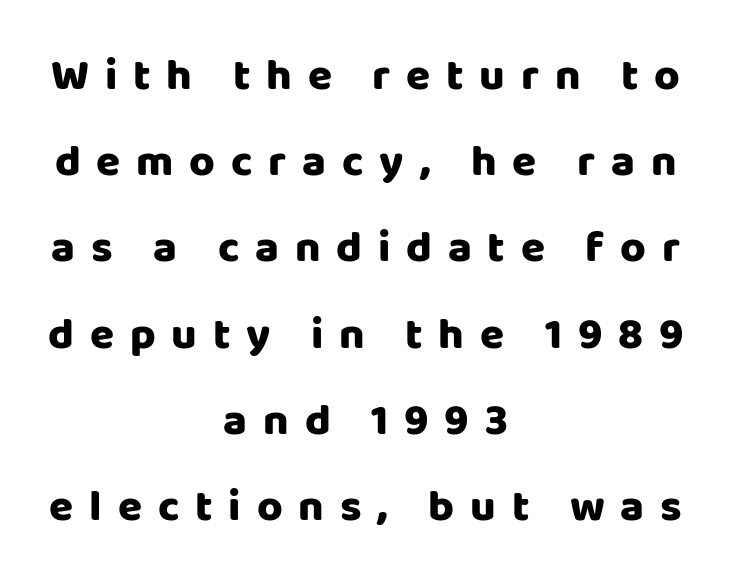
The image shows 44 px heavy sans-serif type, upright; set centered, loose line spacing (1.96x), unusually wide letter spacing (+0.36 em), not underlined; low stroke contrast and a large x-height.
